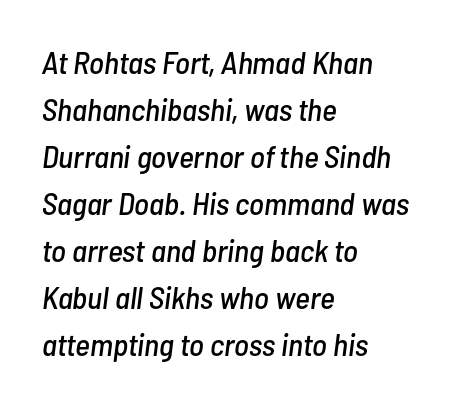
Compared with typical paragraphs, the rows here are spaced about the same. The passage shown has conventional tracking throughout. The glyphs look as if they've been sheared to an angle. The zone under the glyphs is completely vacant. The letters advance in unequal steps, a hallmark of proportional type. Visually the block forms a straight wall on the left and a jagged coastline on the right.
